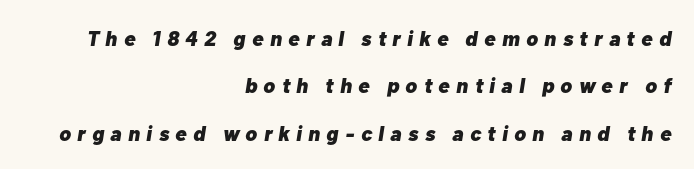
The image shows 21 px bold type, italic (leaning right); set right-aligned, loose line spacing (2.26x), unusually wide letter spacing (+0.31 em), not underlined.
